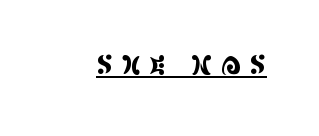
The image shows 26 px text type, upright; set unusually wide letter spacing (+0.33 em), underlined.
